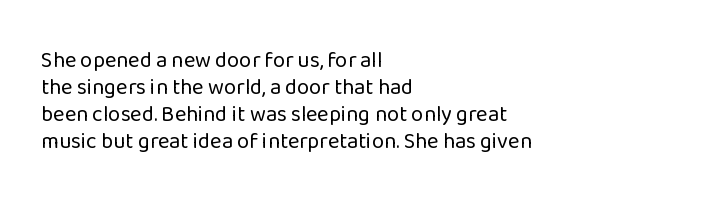
The image shows 22 px text type, upright; set left-aligned, line spacing 1.22x, normal letter spacing, not underlined.
